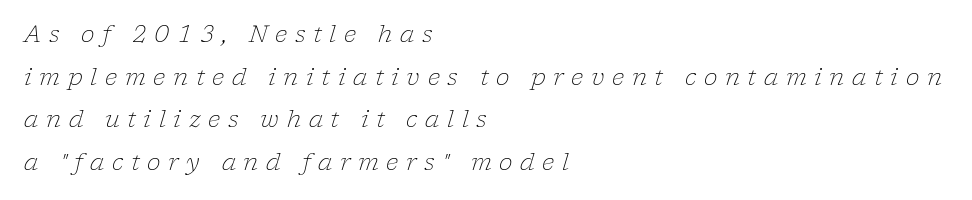
{"italic": "yes", "lean": "right", "slant_degrees": 17, "bold": "no", "underline": "no", "align": "left", "line_spacing_ratio": 1.85, "letter_spacing": "wide", "letter_spacing_em": 0.33, "glyph_px": 23}
